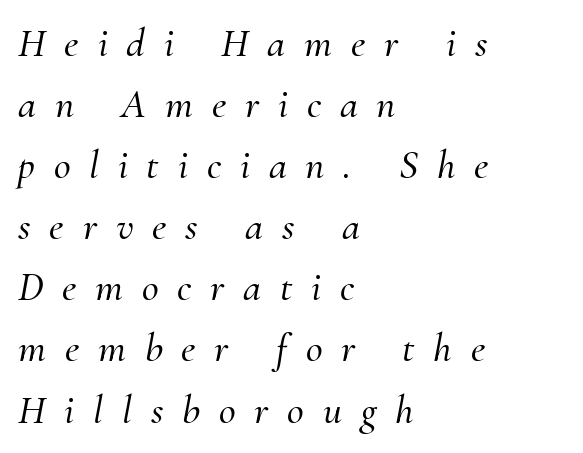
The image shows 41 px serif type, italic (leaning right); set left-aligned, normal line spacing (1.49x), unusually wide letter spacing (+0.46 em), not underlined; medium stroke contrast and a small x-height.
